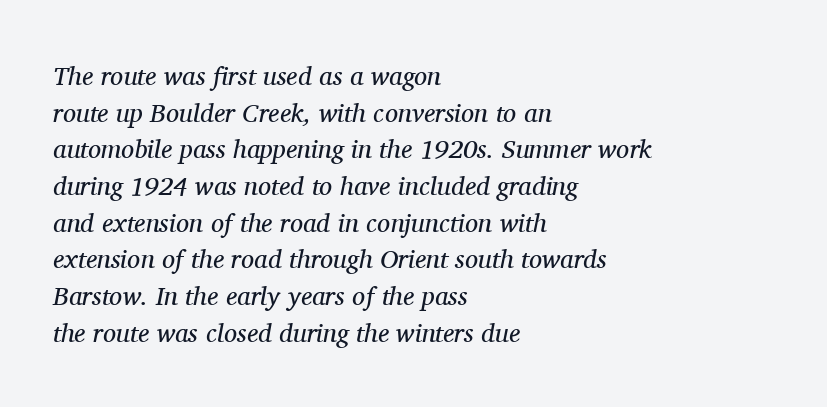
Q: Is the text bold? A: No.
Q: Is the text italic (slanted)? A: Yes, it leans right by about 11 degrees.
Q: Is the text underlined? A: No.
Q: How is the paragraph aligned? A: Left-aligned.
Q: Is the spacing between letters normal or unusually wide? A: Normal.
Q: Is the spacing between lines tight, normal or loose? A: Normal.
